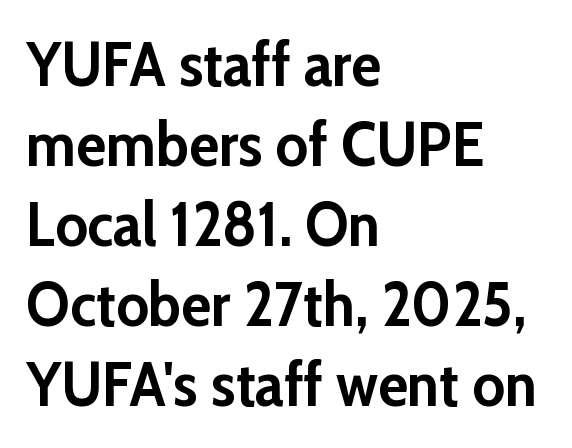
The image shows 62 px semibold sans-serif type, upright; set left-aligned, normal line spacing (1.29x), normal letter spacing, not underlined; low stroke contrast and a medium x-height.
